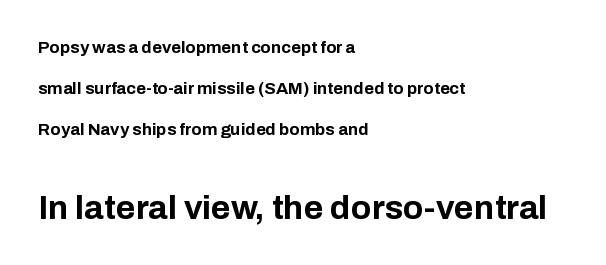
{"serif": "no", "italic": "no", "bold": "yes", "weight": "bold", "width": "normal", "stroke_contrast": "low", "x_height": "medium", "monospaced": "no", "underline": "no", "align": "left", "line_spacing": "loose", "line_spacing_ratio": 2.42, "letter_spacing": "normal", "letter_spacing_em": 0.0, "larger_block": "second", "size_ratio": 2.0, "glyph_px": 34}
